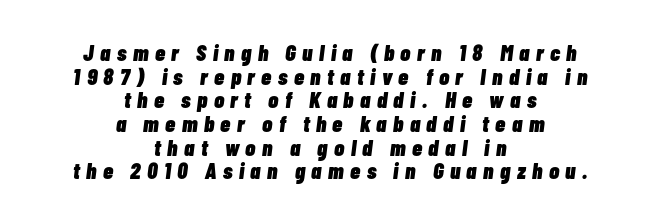
The image shows 23 px bold type, italic (leaning right); set centered, tight line spacing (1.03x), unusually wide letter spacing (+0.28 em), not underlined.
